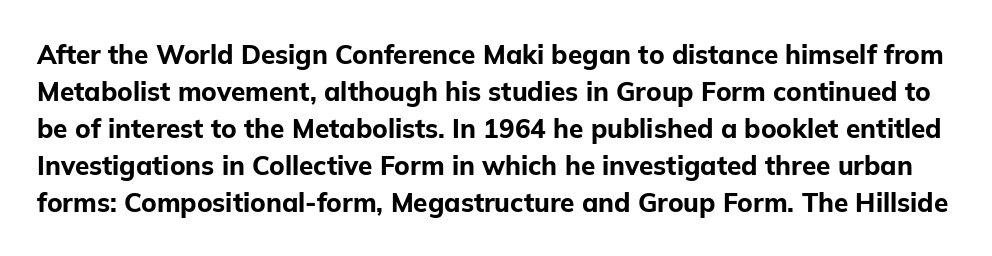
A typesetter would mark this as roman, not italic. A bare baseline throughout the passage. Heavy-handed strokes throughout: this text is bold. Does extra space separate the letters? No, they use regular spacing.
